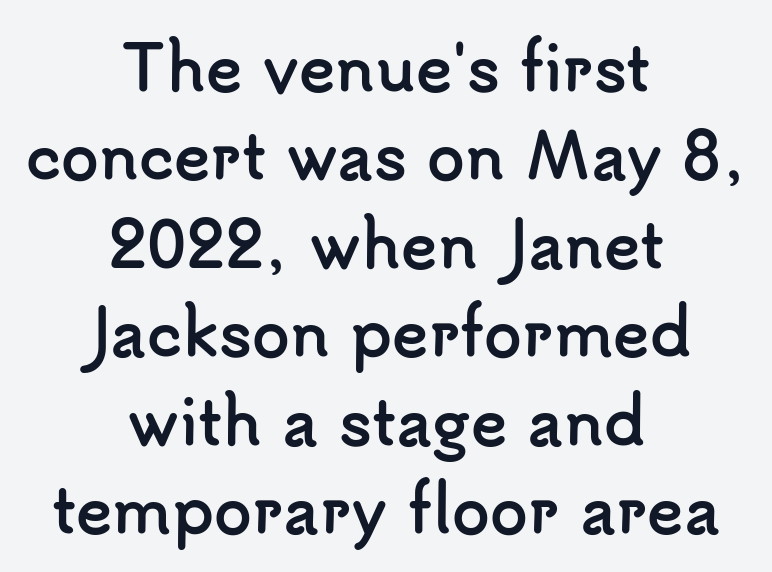
Q: Is the text bold? A: Yes.
Q: Is the text italic (slanted)? A: No, it is upright.
Q: Is the typeface a serif or a sans-serif typeface? A: Sans-serif.
Q: Is the text underlined? A: No.
Q: How is the paragraph aligned? A: Centered.
Q: Is the spacing between letters normal or unusually wide? A: Normal.
Q: Is the spacing between lines tight, normal or loose? A: Normal.
Q: Width (condensed, normal, or wide)? A: Normal.
Q: Stroke contrast? A: Low.
Q: x-height? A: Small.
Q: Monospaced? A: No.
